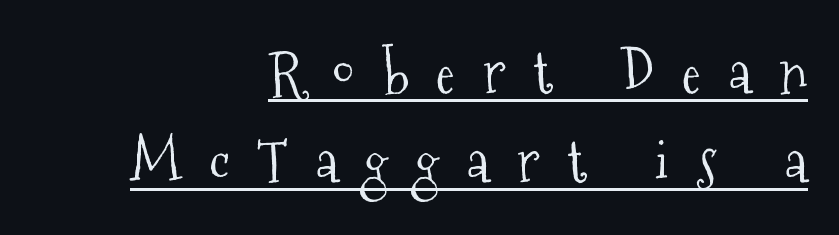
{"serif": "yes", "italic": "no", "bold": "no", "weight": "light", "width": "condensed", "stroke_contrast": "medium", "x_height": "medium", "monospaced": "no", "underline": "yes", "align": "right", "line_spacing": "normal", "line_spacing_ratio": 1.53, "letter_spacing": "wide", "letter_spacing_em": 0.48, "glyph_px": 58}
